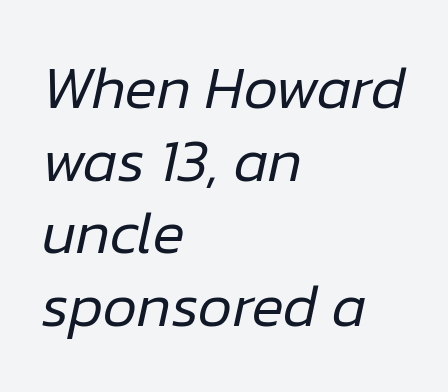
Q: Is the text bold? A: No.
Q: Is the text italic (slanted)? A: Yes, it leans right by about 12 degrees.
Q: Is the text underlined? A: No.
Q: How is the paragraph aligned? A: Left-aligned.
Q: Is the spacing between letters normal or unusually wide? A: Normal.
Q: Width (condensed, normal, or wide)? A: Normal.
Q: Stroke contrast? A: Low.
Q: x-height? A: Medium.
Q: Monospaced? A: No.
